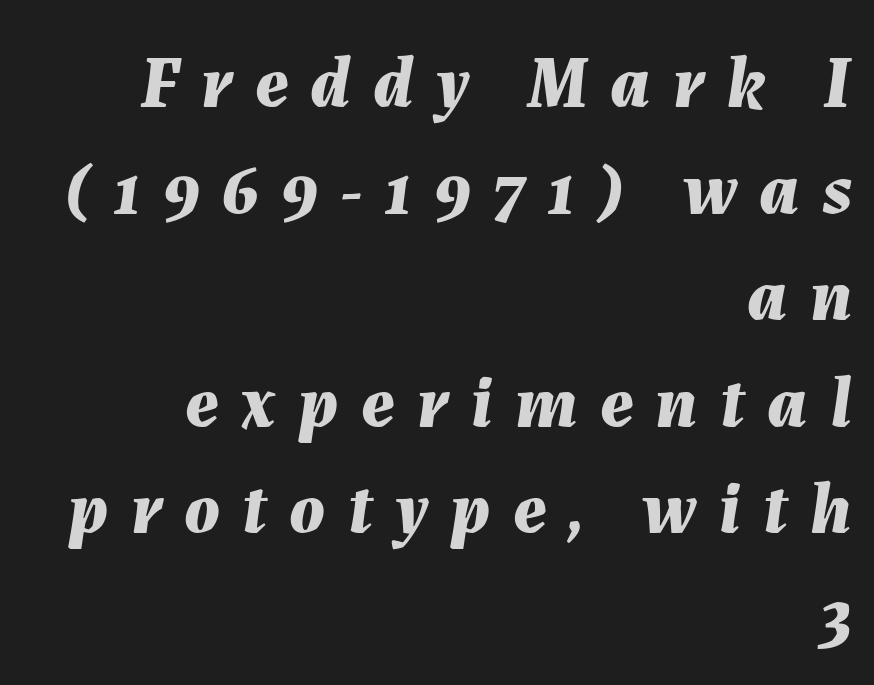
Strokes here are thick enough to call this a true bold. Descenders are the only things crossing below the line. The face used here is rendered with a markedly widened letterfit. Does the leading feel generous? No, just average.
